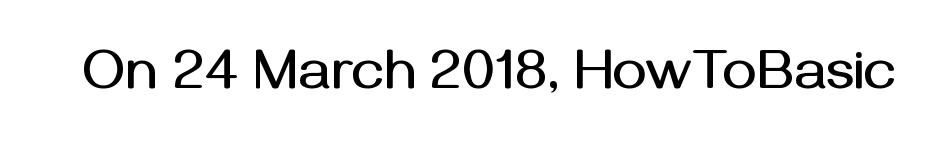
In terms of letterspacing, this is plain default setting. The type sits square on the baseline with zero lean. The type family on display is of the sans-serif kind. Type without underlining. The rendering uses natural spacing where letterforms have individual widths.
